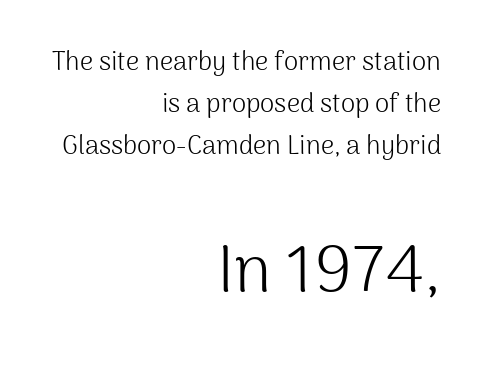
{"serif": "no", "italic": "no", "bold": "no", "weight": "light", "width": "normal", "stroke_contrast": "medium", "x_height": "medium", "monospaced": "no", "underline": "no", "align": "right", "line_spacing": "normal", "line_spacing_ratio": 1.61, "letter_spacing": "normal", "letter_spacing_em": 0.0, "larger_block": "second", "size_ratio": 2.54, "glyph_px": 66}
